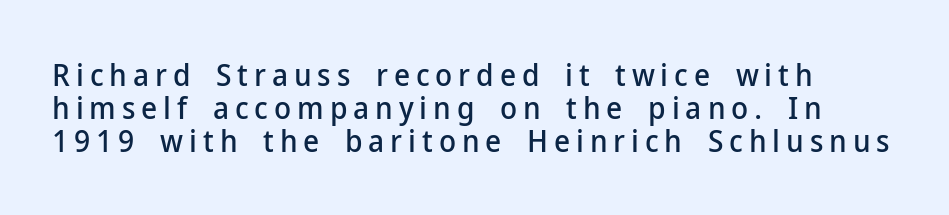
Quick note: not italic, upright. You could not count columns in this text — the font is proportionally spaced. You can tell from the bare stems that sans-serif type was used. Any mark beneath the type? The region is blank. Notice how descenders almost collide with the ascenders below — that's tight leading.
